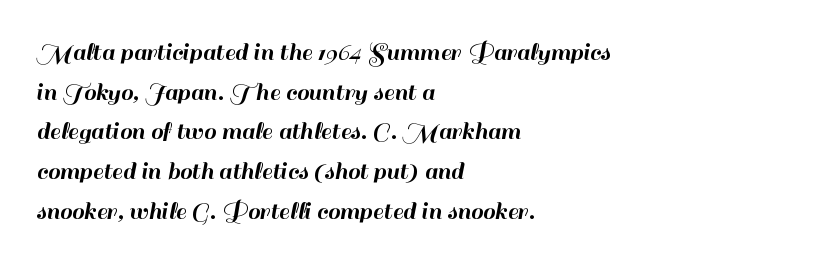
Reading down the column, the eye jumps a familiar distance to each next line. The gaps between neighbouring characters are ordinary and unremarkable. These lines stack with their left ends in a neat column. Bare-footed words on every line.
